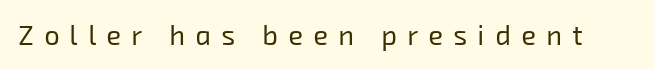
The image shows 27 px text type; set unusually wide letter spacing (+0.39 em), not underlined.
